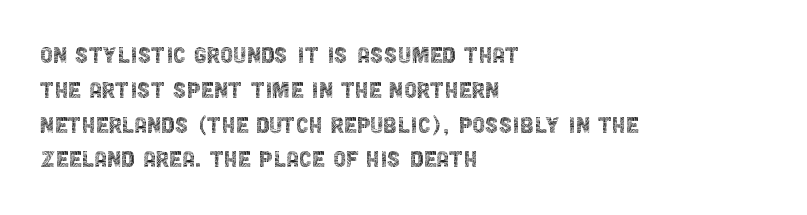
The font family rendered here belongs to the sans-serif group. Reading down the block, your eye returns to a fixed left position each line. The passage shown is typed in a proportional face where columns would drift. On a weight scale, this lands at 450 or below.
